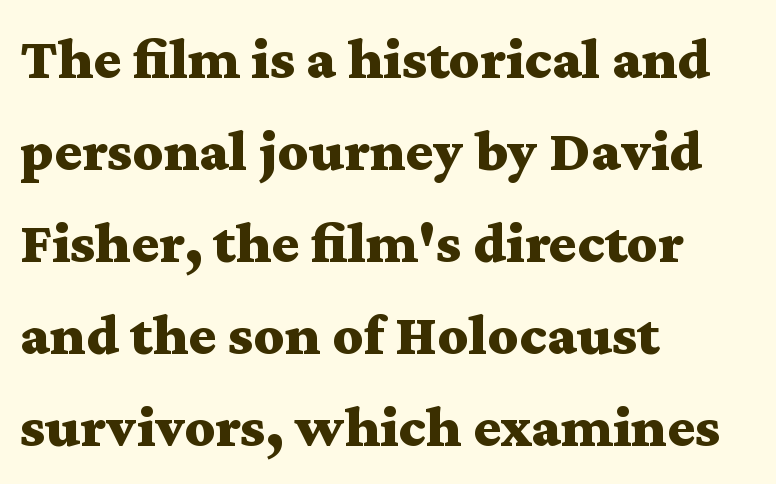
{"serif": "yes", "italic": "no", "bold": "yes", "weight": "bold", "width": "wide", "stroke_contrast": "medium", "x_height": "medium", "monospaced": "no", "underline": "no", "align": "left", "line_spacing": "normal", "line_spacing_ratio": 1.56, "letter_spacing": "normal", "letter_spacing_em": 0.0, "glyph_px": 59}
